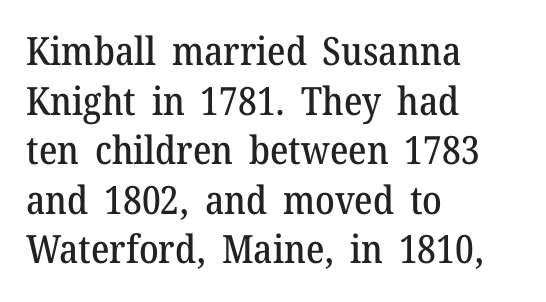
Q: Is the text italic (slanted)? A: No, it is upright.
Q: Is the typeface a serif or a sans-serif typeface? A: Serif.
Q: Is the text underlined? A: No.
Q: How is the paragraph aligned? A: Left-aligned.
Q: Is the spacing between letters normal or unusually wide? A: Normal.
Q: Is the spacing between lines tight, normal or loose? A: Normal.
Q: Width (condensed, normal, or wide)? A: Normal.
Q: Stroke contrast? A: Medium.
Q: x-height? A: Medium.
Q: Monospaced? A: No.
